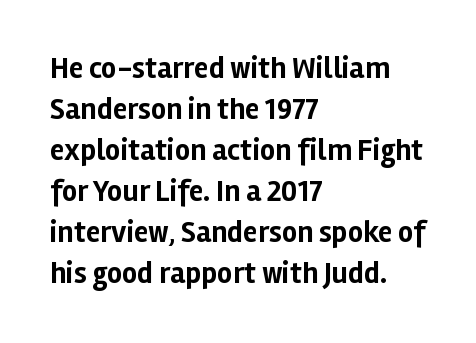
Nothing unusual about the tracking: characters are spaced as the font intends. The text was rendered using a sans face with plain stroke endings. Students, this is bold: see how much ink each stroke carries. The letters advance in unequal steps, a hallmark of proportional type. Line starts are locked; line ends wander. The passage shown stacks its lines at a standard gap.
